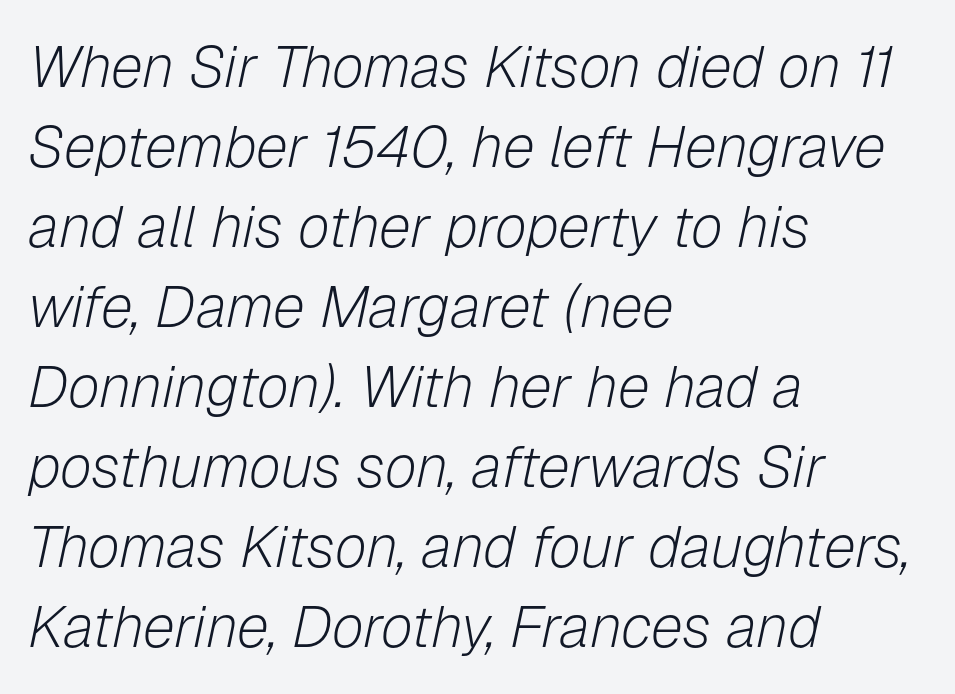
The typography opts for an oblique posture over an upright one. The strip under each line holds only bare page. This sample keeps an unexceptional amount of space between lines. Short note: letters normally spaced. If you drew a ruler down the left edge, every line would touch it. This sample has the flowing, uneven cadence of proportional lettering.
